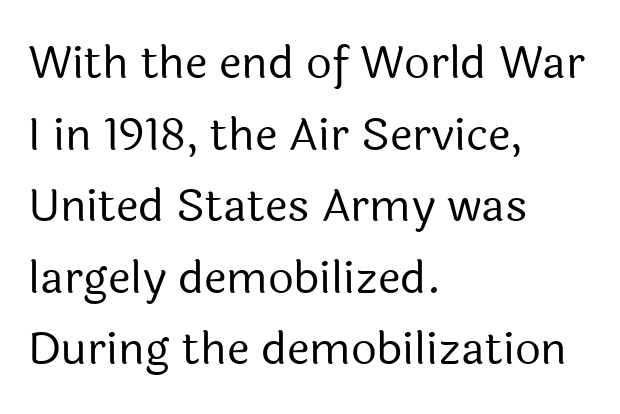
Posture: vertical. Reading down the block, your eye returns to a fixed left position each line. No letter is thick-stroked: the sample isn't bold. Glance below the letters and you will spot only blank space. Line spacing here is normal. Note the varied advance widths — an 'i' is clearly narrower than an 'm'.
